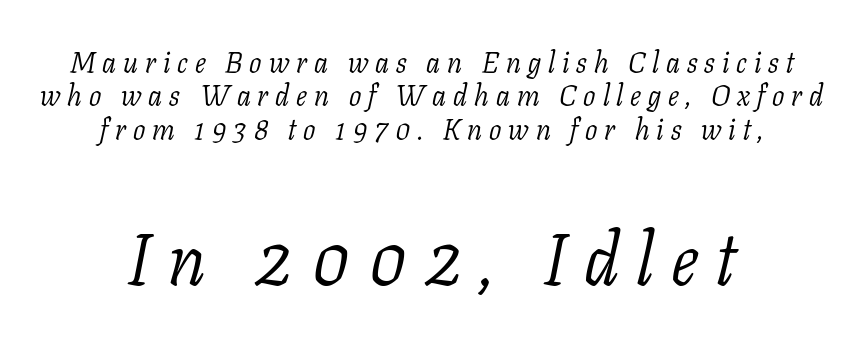
{"serif": "yes", "italic": "yes", "lean": "right", "slant_degrees": 11, "bold": "no", "weight": "light", "width": "normal", "stroke_contrast": "low", "x_height": "medium", "monospaced": "no", "underline": "no", "align": "center", "line_spacing": "tight", "line_spacing_ratio": 1.15, "letter_spacing": "wide", "letter_spacing_em": 0.24, "larger_block": "second", "size_ratio": 2.52, "glyph_px": 73}
